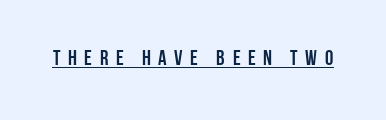
The image shows 21 px bold type, upright; set unusually wide letter spacing (+0.36 em), underlined.
